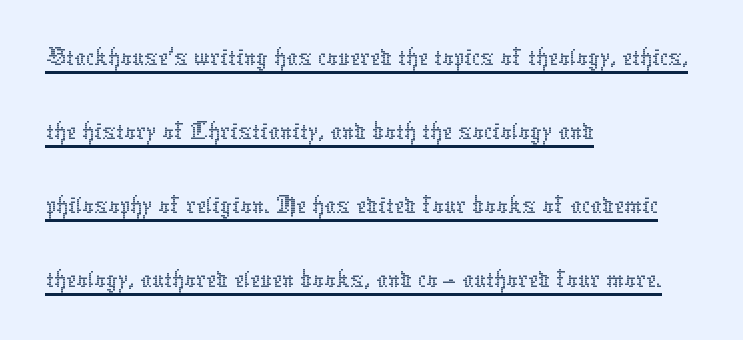
Q: Is the text bold? A: No.
Q: Is the text italic (slanted)? A: No, it is upright.
Q: Is the text underlined? A: Yes.
Q: How is the paragraph aligned? A: Left-aligned.
Q: Is the spacing between letters normal or unusually wide? A: Normal.
Q: Is the spacing between lines tight, normal or loose? A: Normal.
Q: Width (condensed, normal, or wide)? A: Normal.
Q: Stroke contrast? A: Low.
Q: x-height? A: Medium.
Q: Monospaced? A: No.
